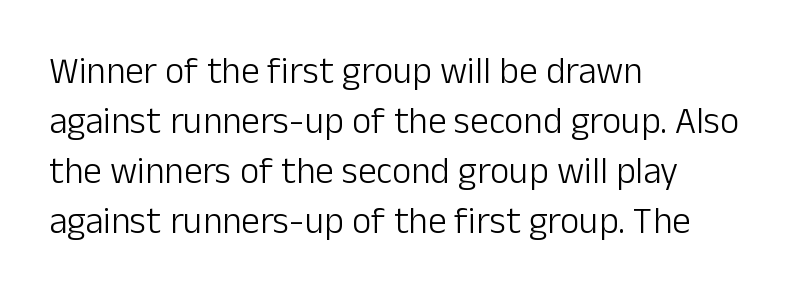
{"serif": "no", "italic": "no", "bold": "no", "weight": "light", "width": "normal", "stroke_contrast": "low", "x_height": "medium", "monospaced": "no", "underline": "no", "align": "left", "line_spacing": "normal", "line_spacing_ratio": 1.35, "letter_spacing": "normal", "letter_spacing_em": 0.0, "glyph_px": 37}
